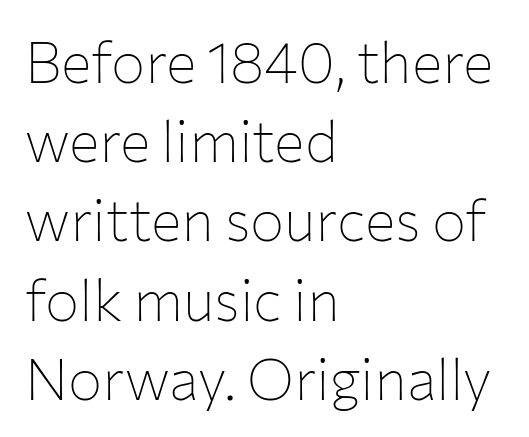
When letters stand straight like this, we call the style roman or upright. Does the type have serifs? No, each stem ends abruptly. Ink coverage per letter is moderate at most. The type is set solid horizontally, with unmodified tracking.
